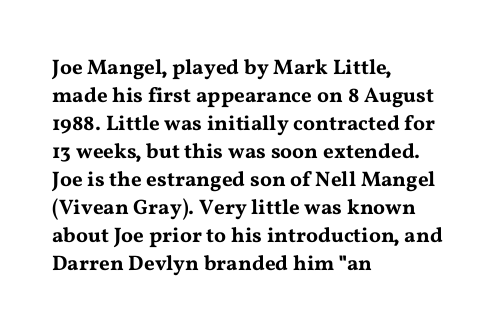
If you measured baseline to baseline, you'd find a middling distance. Descenders are the only things crossing below the line. The lines in this sample share a left origin and differ only in where they stop. Letter spacing: default. Quick note: not italic, upright.
